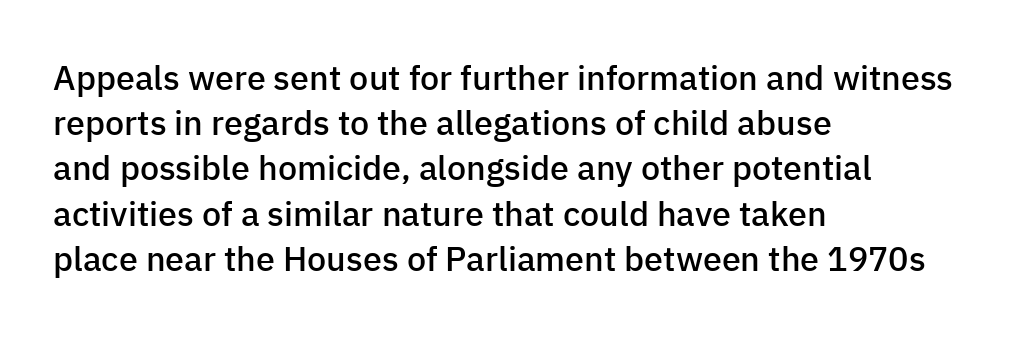
The image shows 34 px semibold sans-serif type, upright; set left-aligned, normal line spacing (1.33x), normal letter spacing, not underlined; low stroke contrast and a medium x-height.
